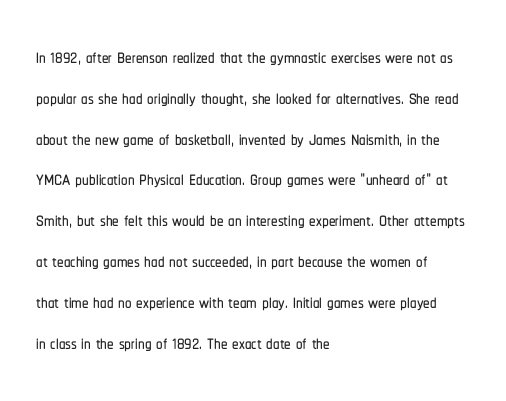
Q: Is the text italic (slanted)? A: No, it is upright.
Q: Is the text underlined? A: No.
Q: How is the paragraph aligned? A: Left-aligned.
Q: Is the spacing between letters normal or unusually wide? A: Normal.
Q: Is the spacing between lines tight, normal or loose? A: Normal.
